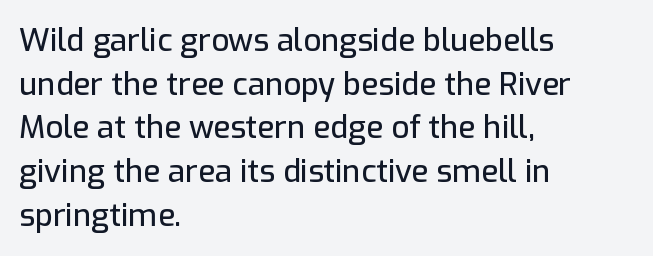
{"serif": "no", "italic": "no", "width": "normal", "stroke_contrast": "low", "x_height": "medium", "monospaced": "no", "underline": "no", "align": "left", "line_spacing": "normal", "line_spacing_ratio": 1.41, "letter_spacing": "normal", "letter_spacing_em": 0.0, "glyph_px": 31}
